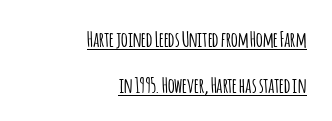
Underlining? Definitely there. Compared with typical paragraphs, the rows here are farther apart. The tracking reads as untouched default to a designer's eye. Italic: no, the glyphs are upright roman. Every row of glyphs terminates at an identical x-position on the right.
